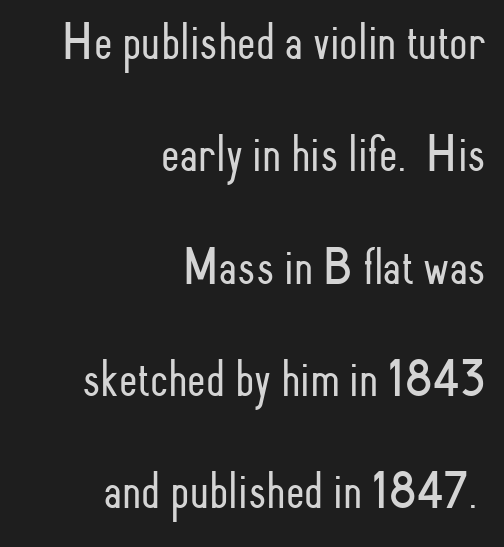
Q: Is the text bold? A: No.
Q: Is the text italic (slanted)? A: No, it is upright.
Q: Is the typeface a serif or a sans-serif typeface? A: Sans-serif.
Q: Is the text underlined? A: No.
Q: How is the paragraph aligned? A: Right-aligned.
Q: Is the spacing between letters normal or unusually wide? A: Normal.
Q: Is the spacing between lines tight, normal or loose? A: Loose.
Q: Width (condensed, normal, or wide)? A: Condensed.
Q: Stroke contrast? A: Low.
Q: x-height? A: Small.
Q: Monospaced? A: No.
